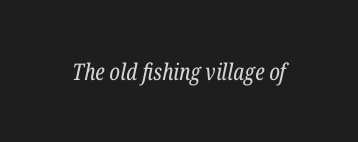
Q: Is the text bold? A: No.
Q: Is the text italic (slanted)? A: Yes, it leans right by about 12 degrees.
Q: Is the text underlined? A: No.
Q: Is the spacing between letters normal or unusually wide? A: Normal.
